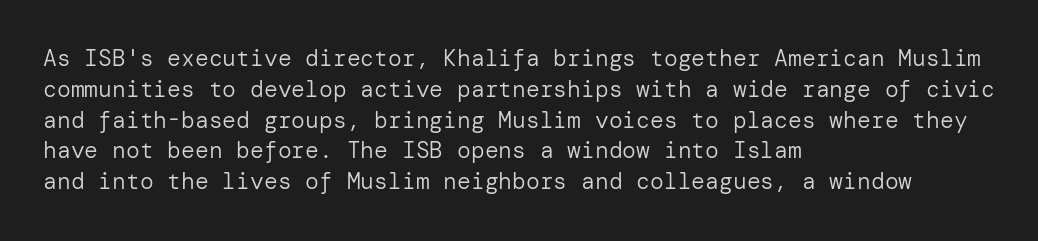
Descenders are the only things crossing below the line. The font sits on the lighter half of the weight spectrum, regular included. Does the copy run flush right? No — it runs flush left. Vertically, the passage feels balanced, rows spaced as you'd expect.
